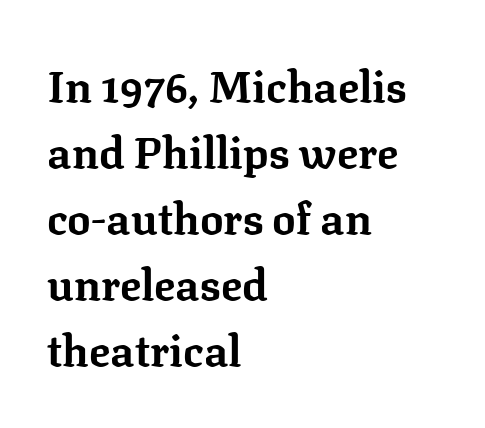
Q: Is the text bold? A: Yes.
Q: Is the text italic (slanted)? A: No, it is upright.
Q: Is the typeface a serif or a sans-serif typeface? A: Serif.
Q: Is the text underlined? A: No.
Q: How is the paragraph aligned? A: Left-aligned.
Q: Is the spacing between letters normal or unusually wide? A: Normal.
Q: Is the spacing between lines tight, normal or loose? A: Normal.
Q: Width (condensed, normal, or wide)? A: Normal.
Q: Stroke contrast? A: Low.
Q: x-height? A: Medium.
Q: Monospaced? A: No.
